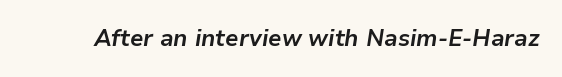
{"italic": "yes", "lean": "right", "slant_degrees": 9, "bold": "yes", "underline": "no", "letter_spacing": "normal", "letter_spacing_em": 0.0, "glyph_px": 23}
